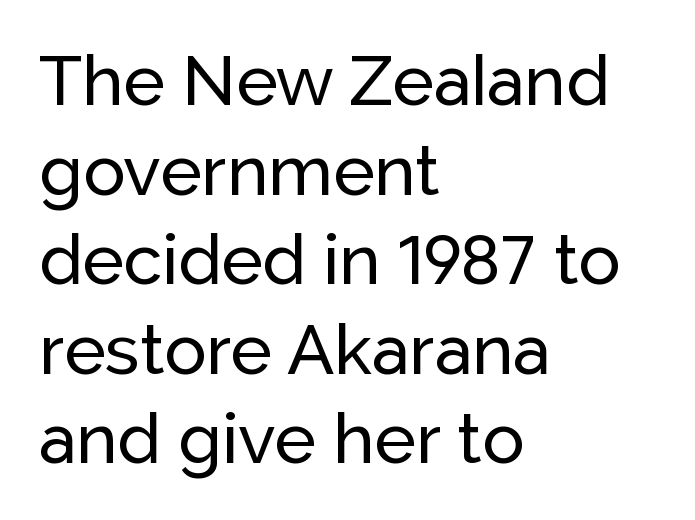
Only glyphs here, with clear space below each row. Is there any slant? The stems are plumb. In terms of letterspacing, this is plain default setting. Character widths vary here, with narrow letters taking less room than wide ones.
